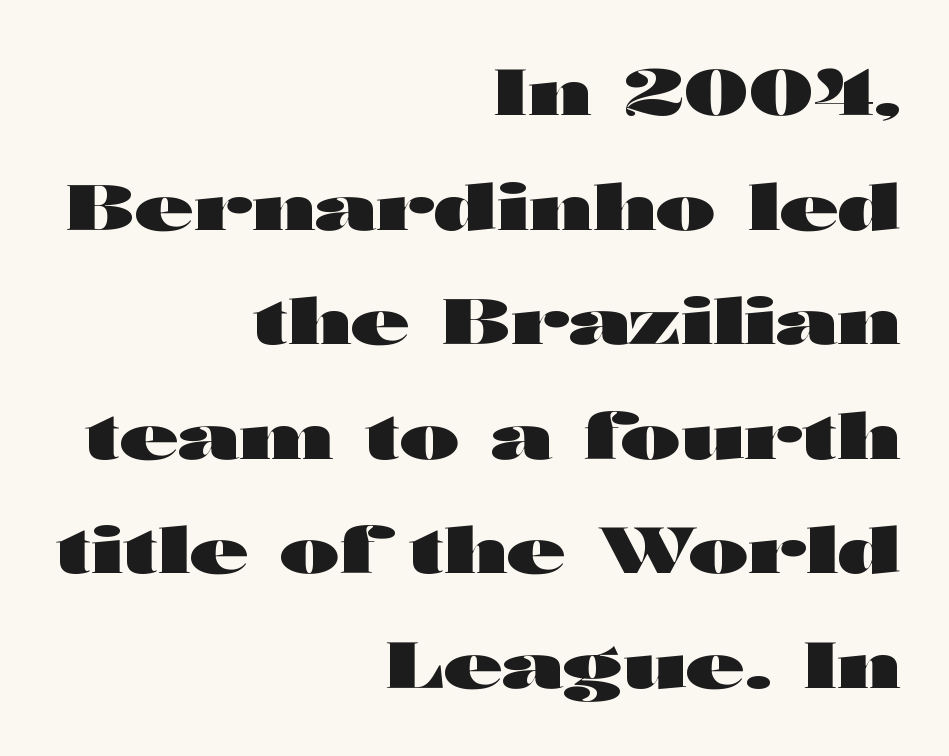
{"italic": "no", "bold": "yes", "weight": "heavy", "width": "wide", "stroke_contrast": "high", "x_height": "medium", "monospaced": "no", "underline": "no", "align": "right", "line_spacing_ratio": 1.79, "letter_spacing": "normal", "letter_spacing_em": 0.0, "glyph_px": 64}
